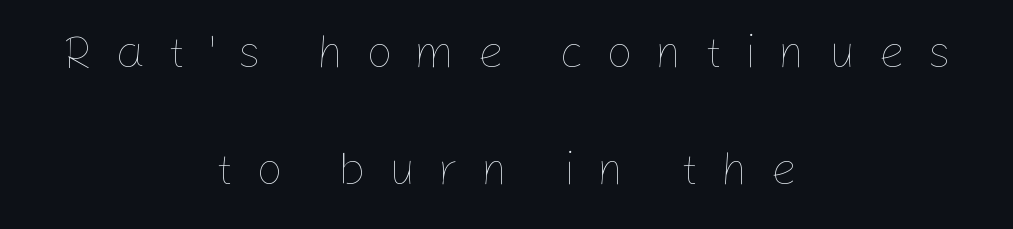
The image shows 47 px thin type, upright; set centered, loose line spacing (2.5x), unusually wide letter spacing (+0.47 em), not underlined; low stroke contrast and a medium x-height.
